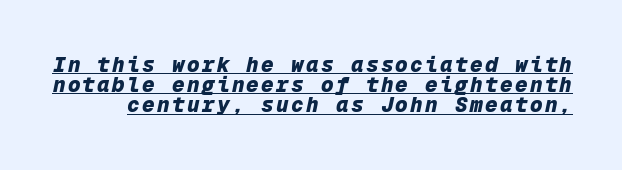
{"italic": "yes", "lean": "right", "slant_degrees": 12, "bold": "yes", "underline": "yes", "line_spacing": "tight", "line_spacing_ratio": 0.96, "glyph_px": 21}
